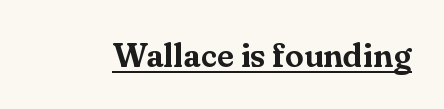
Is the letter spacing exaggerated? No — it looks like the ordinary default. Compared with undecorated copy, this sample adds a rule below the words. Here the designer chose a conventional face with non-uniform glyph widths. Little horizontal feet cap the strokes, marking this as serif type.
